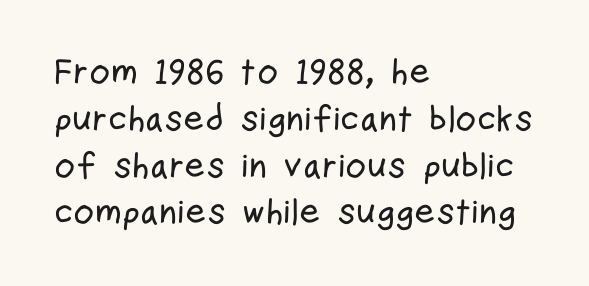
Which margin do the lines hug? The left one — the right edge is uneven. The line-height multiplier appears to be the usual default. Vertical strokes here are truly vertical. The letters sit at their default tracking, neither squeezed nor spread.
